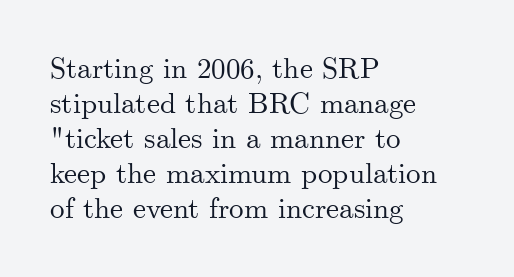
The letters carry serifs — small finishing strokes at the ends of their stems. Letter spacing: default. The letters advance in unequal steps, a hallmark of proportional type. No italicization has been applied; the sample stays upright. Decoration check: the copy has no underline. In CSS terms this would be text-align: left.
